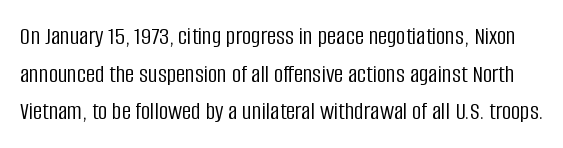
Q: Is the text bold? A: No.
Q: Is the text italic (slanted)? A: No, it is upright.
Q: Is the text underlined? A: No.
Q: Is the spacing between letters normal or unusually wide? A: Normal.
Q: Is the spacing between lines tight, normal or loose? A: Normal.
